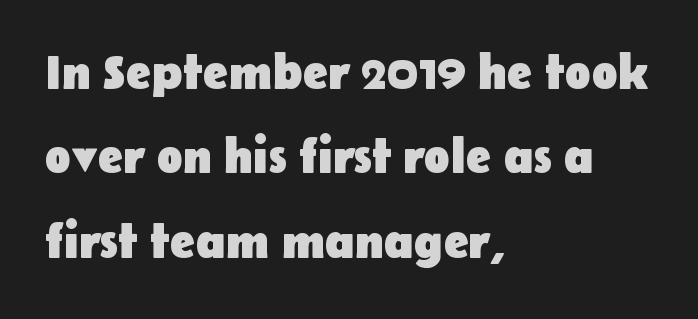
{"serif": "no", "italic": "no", "bold": "yes", "weight": "heavy", "width": "normal", "stroke_contrast": "low", "x_height": "medium", "monospaced": "no", "underline": "no", "align": "left", "line_spacing_ratio": 1.76, "letter_spacing": "normal", "letter_spacing_em": 0.0, "glyph_px": 48}
